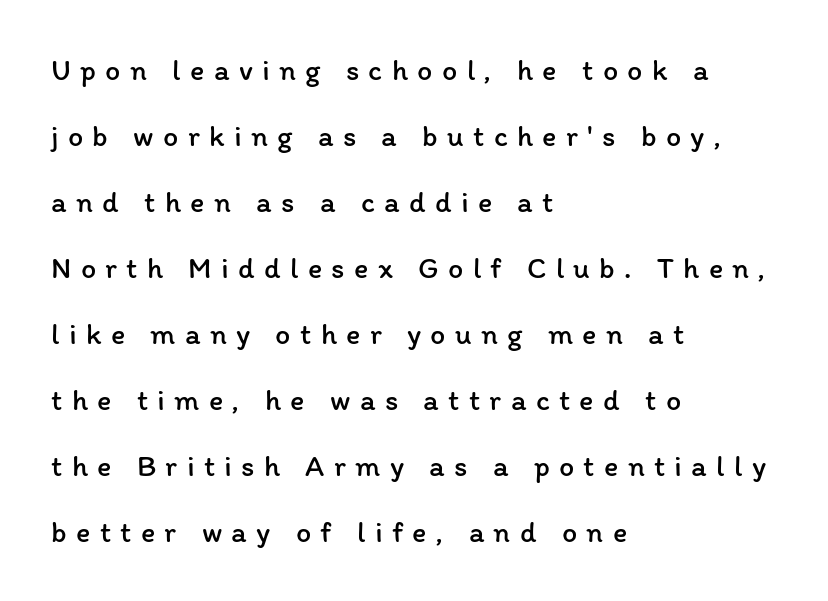
Casual observation: everything's shoved over to the left. No extra ink here — the face is not bold. The passage shown is typed in a proportional face where columns would drift. The foot of each line stays bare and open. A roman cut, with each character standing at attention.
